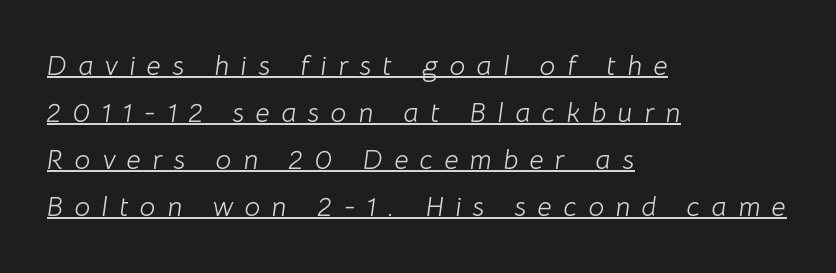
{"italic": "yes", "lean": "right", "slant_degrees": 8, "bold": "no", "weight": "light", "width": "normal", "stroke_contrast": "low", "x_height": "medium", "monospaced": "no", "underline": "yes", "align": "left", "line_spacing": "normal", "line_spacing_ratio": 1.68, "letter_spacing": "wide", "letter_spacing_em": 0.41, "glyph_px": 28}
